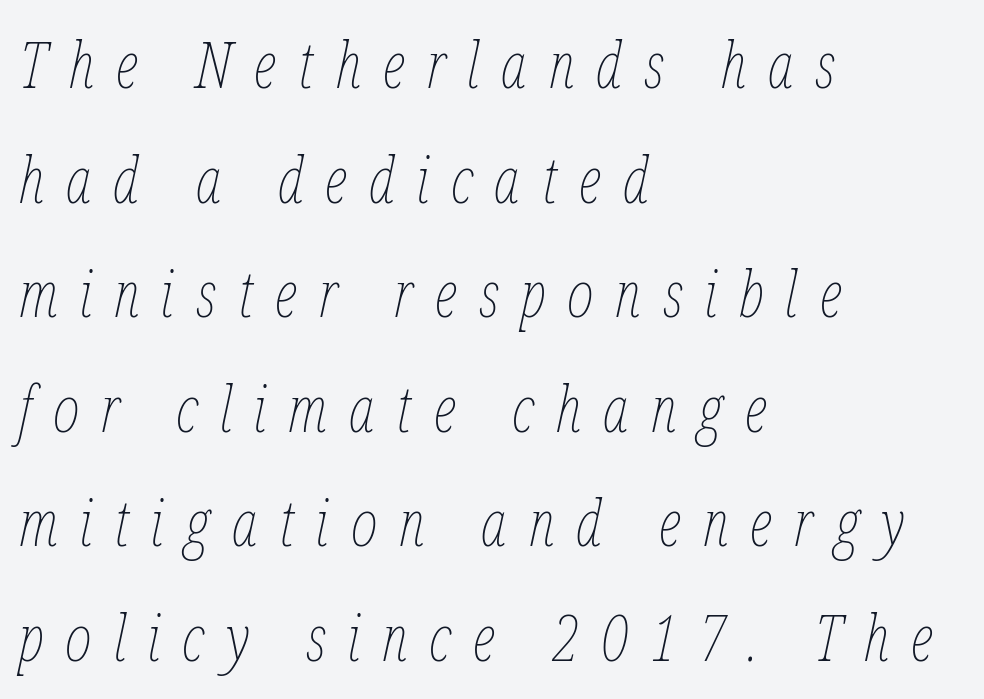
{"italic": "yes", "lean": "right", "slant_degrees": 12, "bold": "no", "weight": "thin", "width": "condensed", "stroke_contrast": "low", "x_height": "medium", "monospaced": "no", "underline": "no", "align": "left", "line_spacing_ratio": 1.79, "letter_spacing": "wide", "letter_spacing_em": 0.34, "glyph_px": 64}
